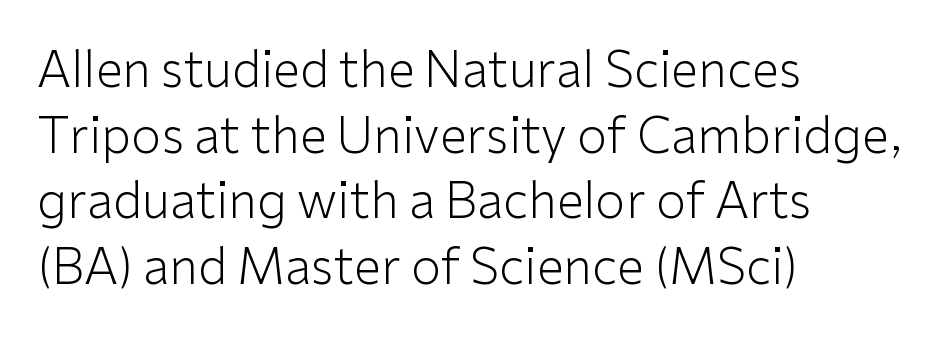
{"serif": "no", "italic": "no", "bold": "no", "weight": "light", "width": "normal", "stroke_contrast": "low", "x_height": "medium", "monospaced": "no", "underline": "no", "align": "left", "line_spacing": "normal", "line_spacing_ratio": 1.34, "letter_spacing": "normal", "letter_spacing_em": 0.0, "glyph_px": 49}
